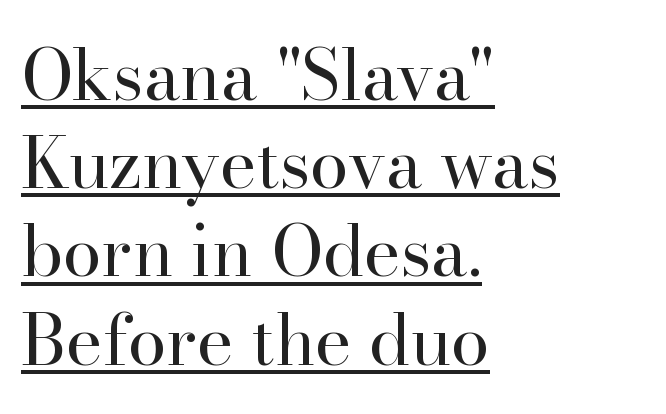
{"serif": "yes", "italic": "no", "bold": "no", "weight": "regular", "width": "normal", "stroke_contrast": "high", "x_height": "small", "monospaced": "no", "underline": "yes", "align": "left", "line_spacing": "normal", "line_spacing_ratio": 1.26, "letter_spacing": "normal", "letter_spacing_em": 0.0, "glyph_px": 70}
